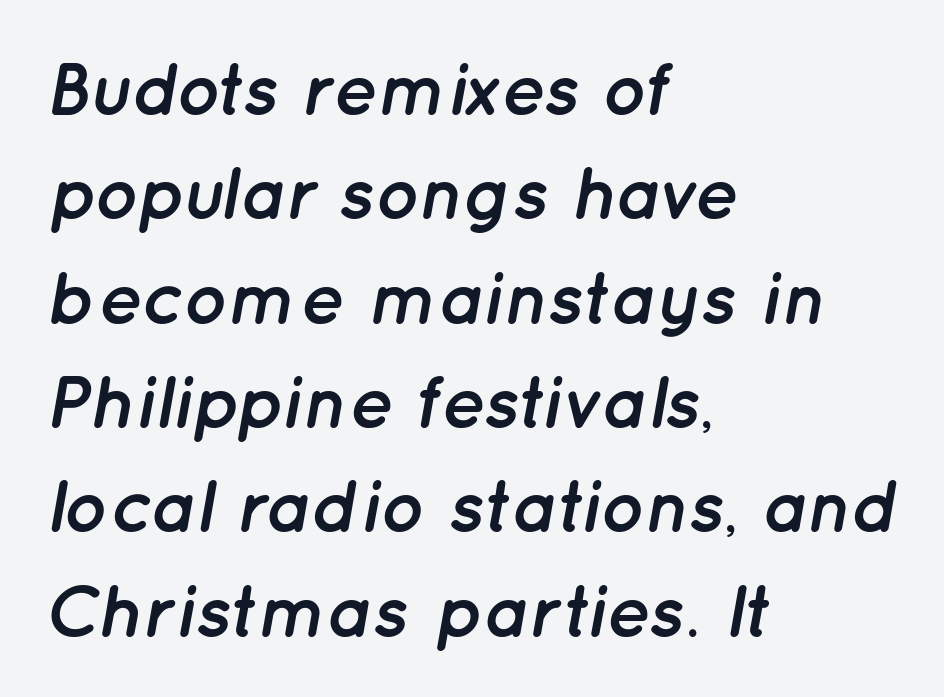
The image shows 74 px semibold type, italic (leaning right); set left-aligned, normal line spacing (1.41x), normal letter spacing, not underlined; low stroke contrast and a medium x-height.
